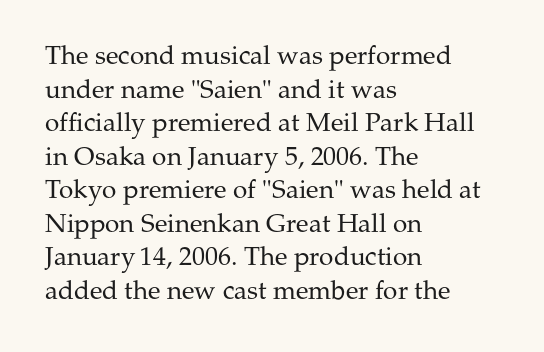
Interline gaps are of average width in this sample. In terms of posture, this sample is upright. Teacher's note: observe the even left margin — that is flush-left alignment. The cut favours lightness, reaching ordinary text weight at its darkest.
